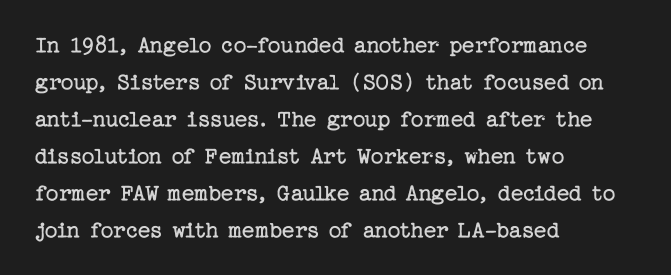
{"italic": "no", "bold": "no", "underline": "no", "align": "left", "line_spacing": "normal", "line_spacing_ratio": 1.48, "letter_spacing": "normal", "letter_spacing_em": 0.0, "glyph_px": 25}
